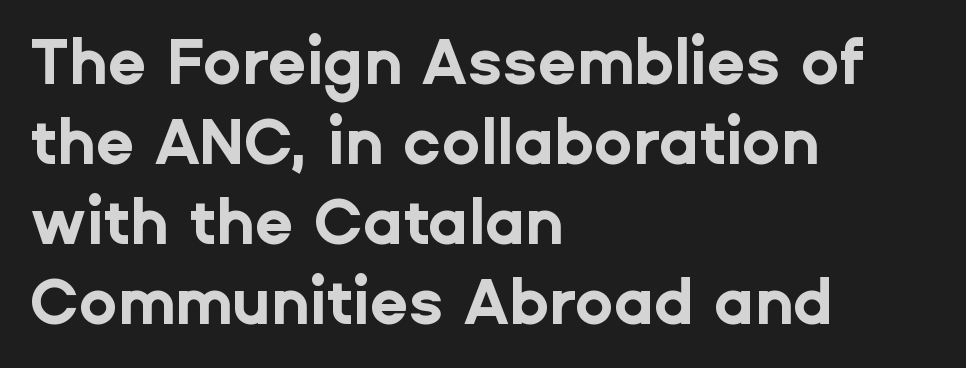
Q: Is the text bold? A: Yes.
Q: Is the text italic (slanted)? A: No, it is upright.
Q: Is the typeface a serif or a sans-serif typeface? A: Sans-serif.
Q: Is the text underlined? A: No.
Q: How is the paragraph aligned? A: Left-aligned.
Q: Is the spacing between letters normal or unusually wide? A: Normal.
Q: Is the spacing between lines tight, normal or loose? A: Normal.
Q: Width (condensed, normal, or wide)? A: Normal.
Q: Stroke contrast? A: Low.
Q: x-height? A: Medium.
Q: Monospaced? A: No.
